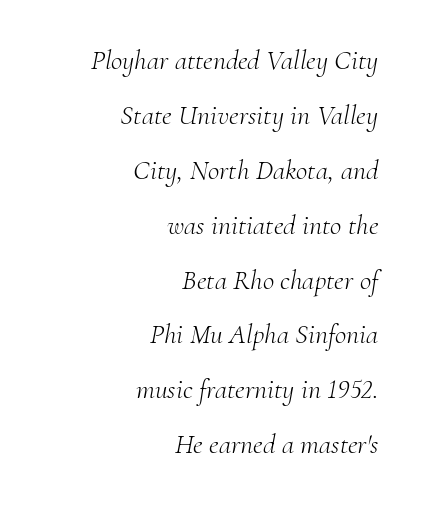
This sample has the flowing, uneven cadence of proportional lettering. Stems here are at most as thick as an everyday book face. The setting favours the right margin, as signatures and pull-quotes sometimes do. Unmarked baselines from the first word to the last. Summary of vertical rhythm: relaxed, with wide interline spacing. The text carries the slant typical of an italic or oblique font.
